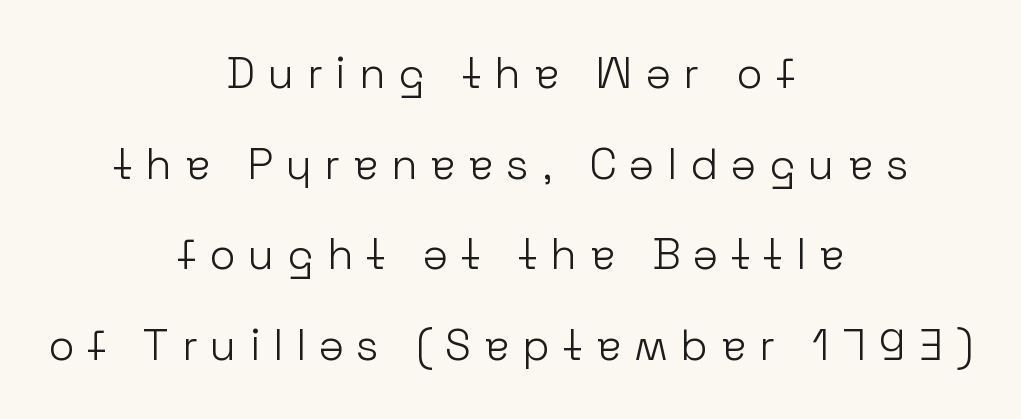
A typesetter would call this proportional, since set widths differ per character. The paragraph shown floats in the horizontal middle. Classification — sans serif. Plain, unruled lines of type.
